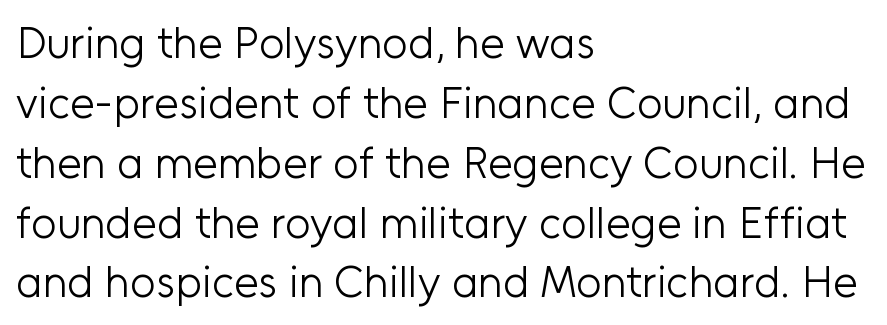
Q: Is the text bold? A: No.
Q: Is the text italic (slanted)? A: No, it is upright.
Q: Is the typeface a serif or a sans-serif typeface? A: Sans-serif.
Q: Is the text underlined? A: No.
Q: How is the paragraph aligned? A: Left-aligned.
Q: Is the spacing between letters normal or unusually wide? A: Normal.
Q: Is the spacing between lines tight, normal or loose? A: Normal.
Q: Width (condensed, normal, or wide)? A: Normal.
Q: Stroke contrast? A: Low.
Q: x-height? A: Medium.
Q: Monospaced? A: No.
